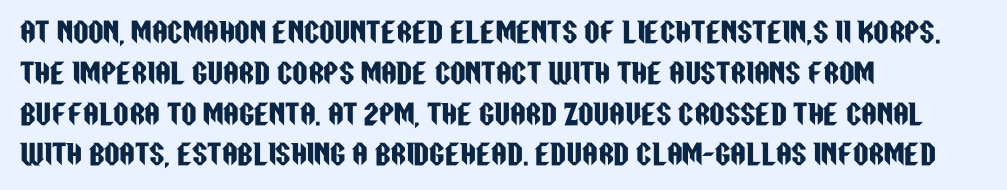
Q: Is the text italic (slanted)? A: No, it is upright.
Q: Is the text underlined? A: No.
Q: How is the paragraph aligned? A: Left-aligned.
Q: Is the spacing between letters normal or unusually wide? A: Normal.
Q: Is the spacing between lines tight, normal or loose? A: Normal.
